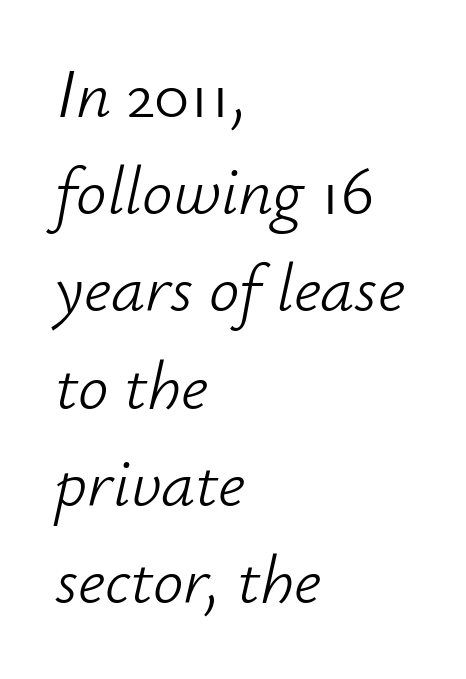
{"italic": "yes", "lean": "right", "slant_degrees": 12, "bold": "no", "weight": "light", "width": "normal", "stroke_contrast": "low", "x_height": "small", "monospaced": "no", "underline": "no", "align": "left", "line_spacing": "normal", "line_spacing_ratio": 1.43, "letter_spacing": "normal", "letter_spacing_em": 0.0, "glyph_px": 68}
